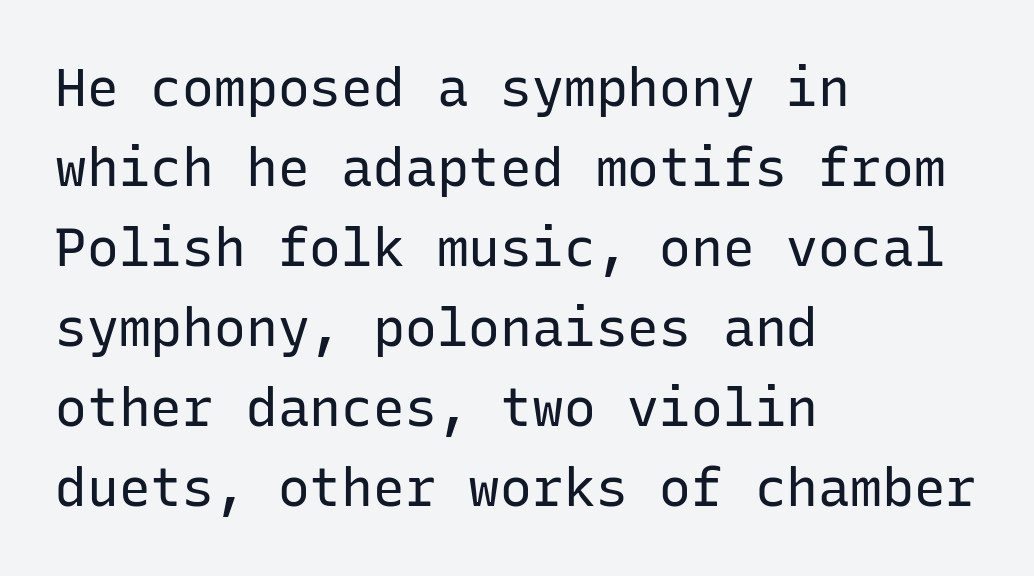
{"serif": "no", "italic": "no", "bold": "no", "weight": "regular", "width": "normal", "stroke_contrast": "low", "x_height": "medium", "monospaced": "yes", "underline": "no", "align": "left", "line_spacing": "normal", "line_spacing_ratio": 1.51, "letter_spacing": "normal", "letter_spacing_em": 0.0, "glyph_px": 53}
